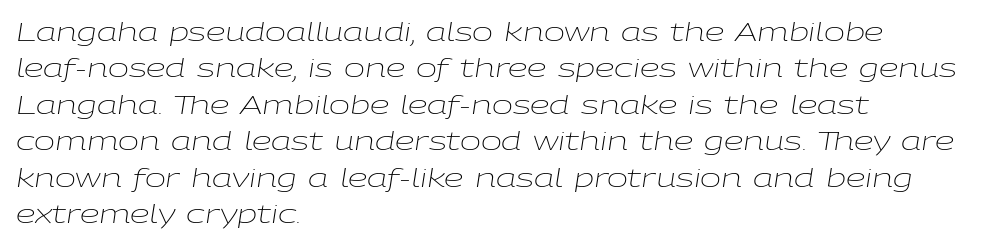
{"italic": "yes", "lean": "right", "slant_degrees": 9, "bold": "no", "underline": "no", "align": "left", "line_spacing": "normal", "line_spacing_ratio": 1.46, "letter_spacing": "normal", "letter_spacing_em": 0.0, "glyph_px": 25}
